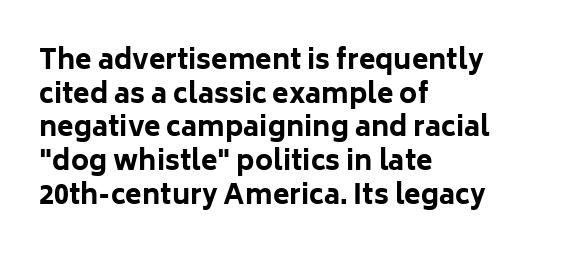
Q: Is the text bold? A: Yes.
Q: Is the text italic (slanted)? A: No, it is upright.
Q: Is the text underlined? A: No.
Q: How is the paragraph aligned? A: Left-aligned.
Q: Is the spacing between letters normal or unusually wide? A: Normal.
Q: Is the spacing between lines tight, normal or loose? A: Normal.
